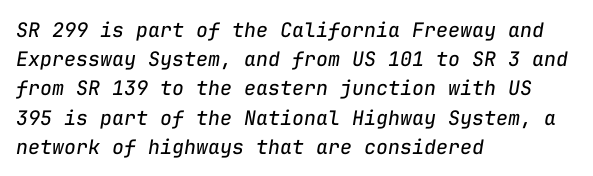
Q: Is the text bold? A: No.
Q: Is the text italic (slanted)? A: Yes, it leans right by about 9 degrees.
Q: Is the text underlined? A: No.
Q: How is the paragraph aligned? A: Left-aligned.
Q: Is the spacing between letters normal or unusually wide? A: Normal.
Q: Is the spacing between lines tight, normal or loose? A: Normal.
